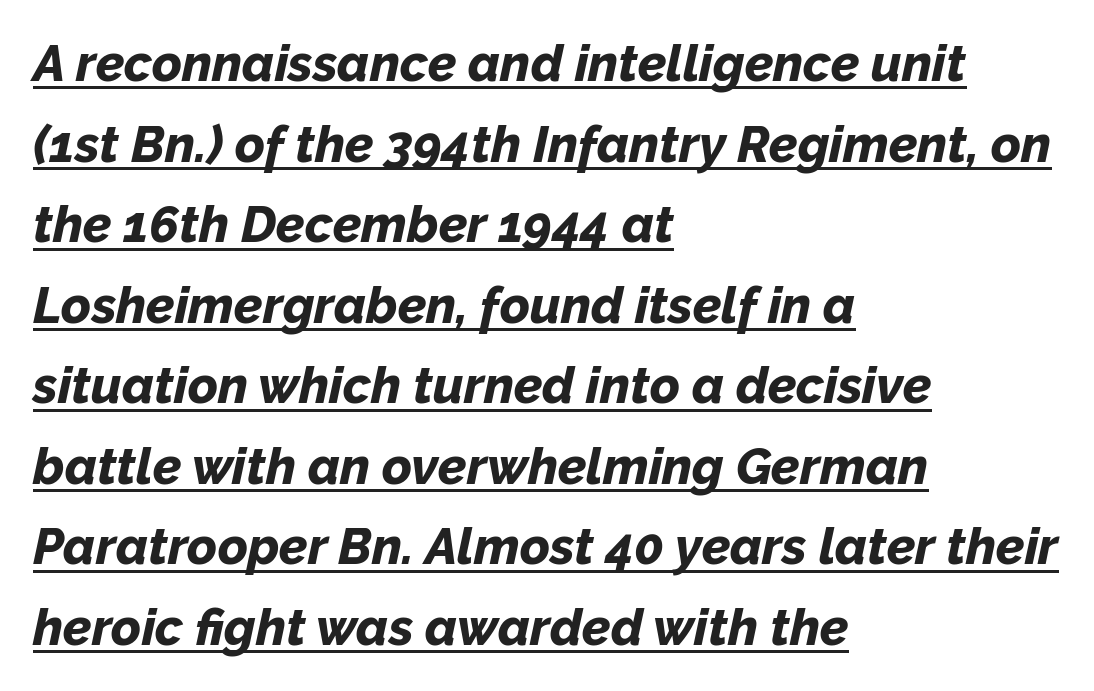
The image shows 51 px bold type, italic (leaning right); set left-aligned, normal line spacing (1.58x), normal letter spacing, underlined; low stroke contrast and a medium x-height.
